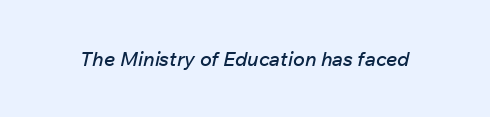
The image shows 20 px text type, italic (leaning right); set normal letter spacing, not underlined.
